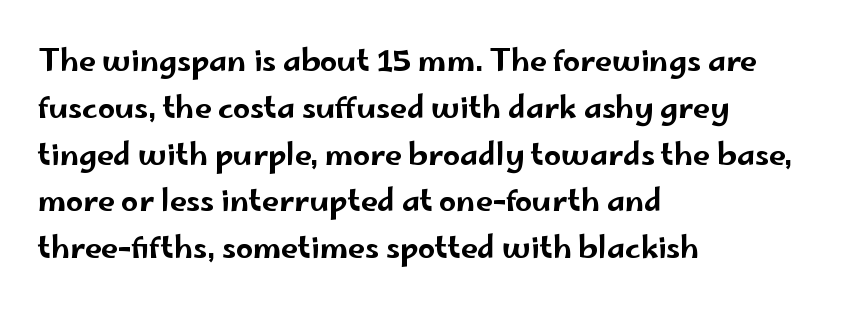
{"serif": "no", "italic": "no", "width": "wide", "stroke_contrast": "low", "x_height": "small", "monospaced": "no", "underline": "no", "align": "left", "line_spacing": "normal", "line_spacing_ratio": 1.56, "letter_spacing": "normal", "letter_spacing_em": 0.0, "glyph_px": 30}
